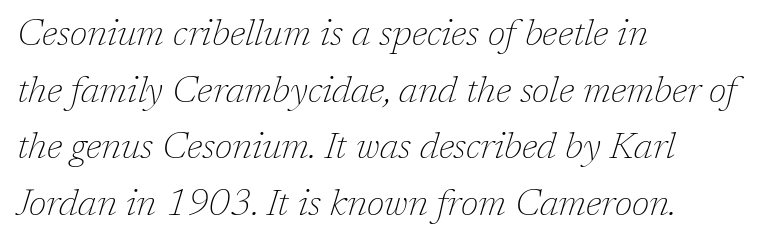
The image shows 37 px thin serif type, italic (leaning right); set left-aligned, normal line spacing (1.53x), normal letter spacing, not underlined; low stroke contrast and a medium x-height.
